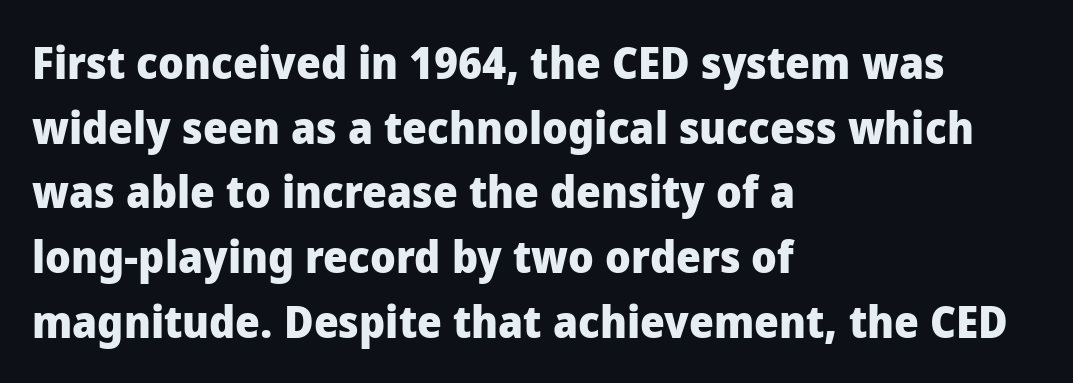
The image shows 44 px heavy sans-serif type, upright; set left-aligned, normal line spacing (1.47x), normal letter spacing, not underlined; low stroke contrast and a medium x-height.
